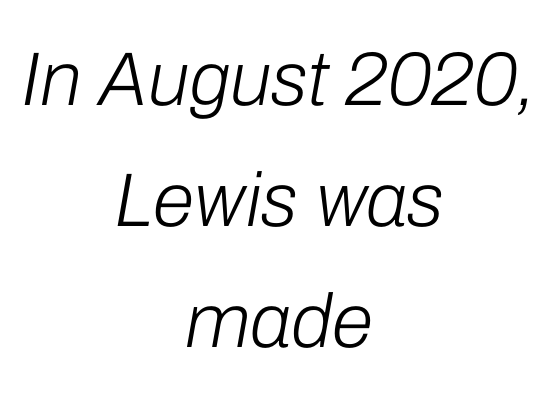
Regular leading. Nobody touched the tracking dial on this one. An italicized treatment has been applied to the whole sample. Nothing heavy about these letters — not bold at all.
